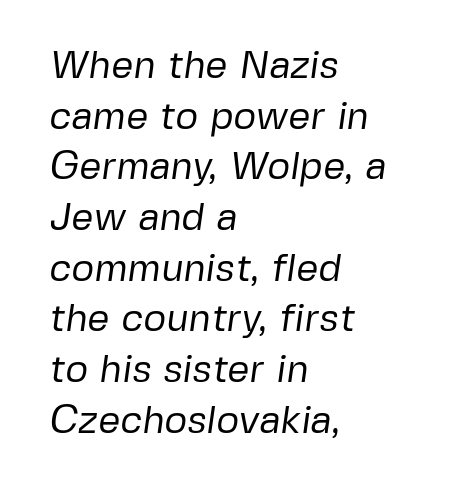
Q: Is the text bold? A: No.
Q: Is the typeface a serif or a sans-serif typeface? A: Sans-serif.
Q: Is the text underlined? A: No.
Q: How is the paragraph aligned? A: Left-aligned.
Q: Is the spacing between letters normal or unusually wide? A: Normal.
Q: Is the spacing between lines tight, normal or loose? A: Normal.
Q: Width (condensed, normal, or wide)? A: Normal.
Q: Stroke contrast? A: Low.
Q: x-height? A: Medium.
Q: Monospaced? A: No.
